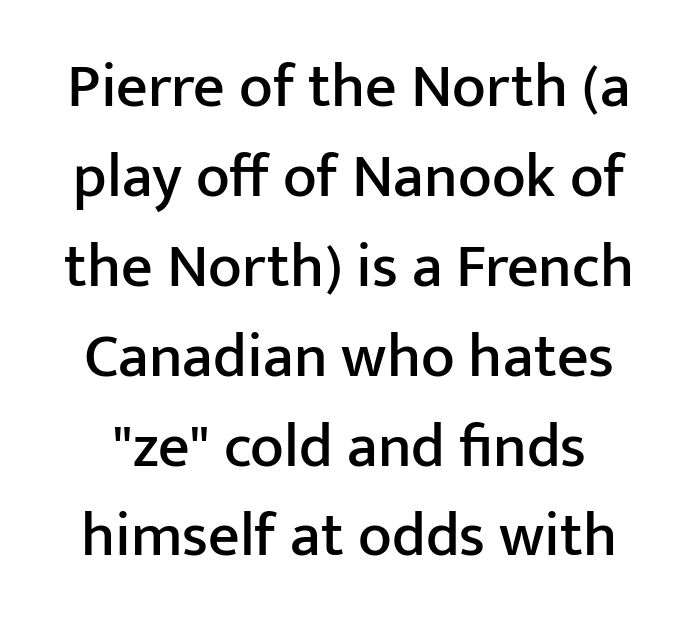
The image shows 62 px sans-serif type, upright; set centered, normal line spacing (1.45x), normal letter spacing, not underlined; low stroke contrast and a medium x-height.
